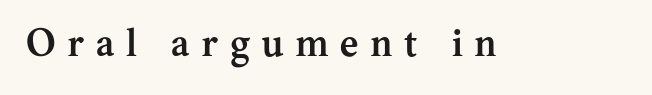
This rendering features lettering with no underline. Every stem runs plumb, perpendicular to the baseline. Note the varied advance widths — an 'i' is clearly narrower than an 'm'. What weight is shown? A full bold with thick strokes. Observe the wide spacing: letters keep a clear distance from each other.
